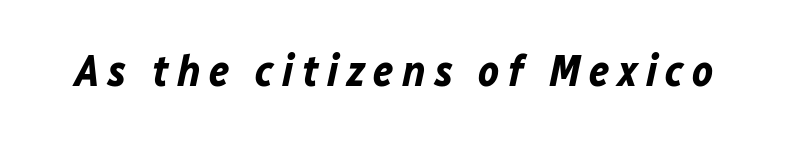
This sample has the flowing, uneven cadence of proportional lettering. In terms of posture, this sample is oblique. The words here are not underlined. The rendering uses a bold face; every stroke is thick and dark.
